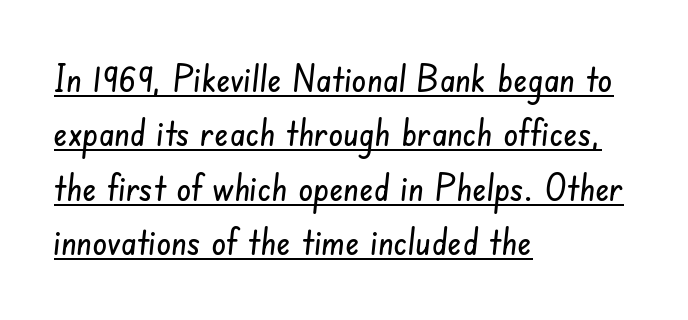
The image shows 37 px condensed sans-serif type; set left-aligned, normal line spacing (1.47x), normal letter spacing, underlined; low stroke contrast and a small x-height.
